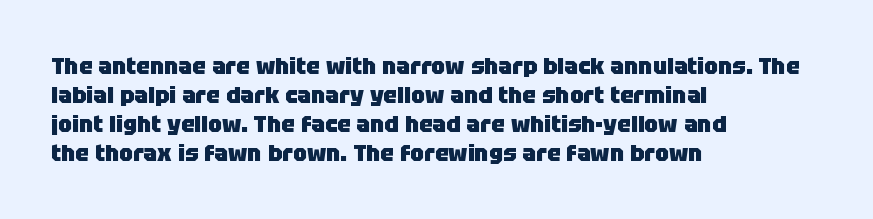
The typography opts for an upright posture over an oblique one. What weight is shown? A full bold with thick strokes. How would I describe the line gaps? Plain and ordinary. Each line starts at the same left margin while the right side varies.
